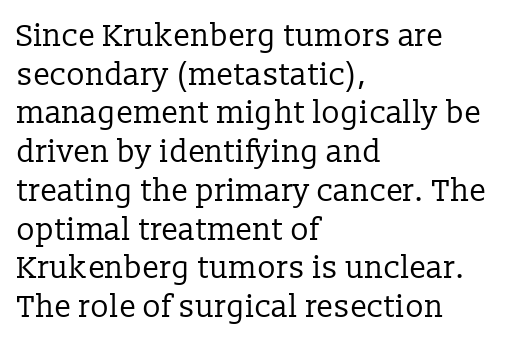
Q: Is the text bold? A: No.
Q: Is the text italic (slanted)? A: No, it is upright.
Q: Is the typeface a serif or a sans-serif typeface? A: Serif.
Q: Is the text underlined? A: No.
Q: How is the paragraph aligned? A: Left-aligned.
Q: Is the spacing between letters normal or unusually wide? A: Normal.
Q: Is the spacing between lines tight, normal or loose? A: Normal.
Q: Width (condensed, normal, or wide)? A: Normal.
Q: Stroke contrast? A: Low.
Q: x-height? A: Medium.
Q: Monospaced? A: No.
